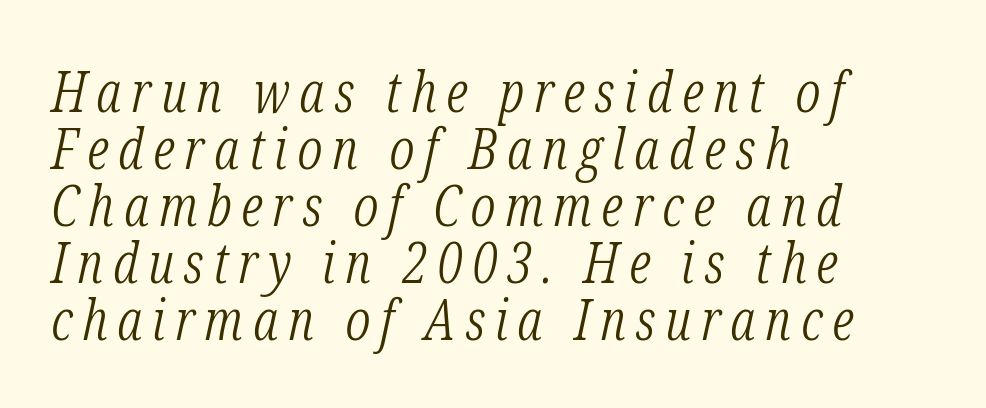
The image shows 57 px light, condensed serif type, italic (leaning right); set left-aligned, tight line spacing (1.0x), not underlined; low stroke contrast and a medium x-height.
